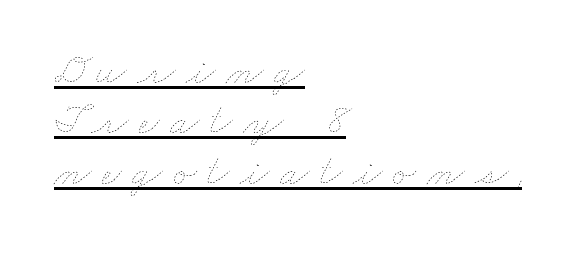
Look at the tracking — it's clearly loosened, letters drifting apart. The letters advance in unequal steps, a hallmark of proportional type. Underlined type. Stems and bowls with no extra thickness — not bold. A classic flush-left, rag-right setting is used for this passage.
